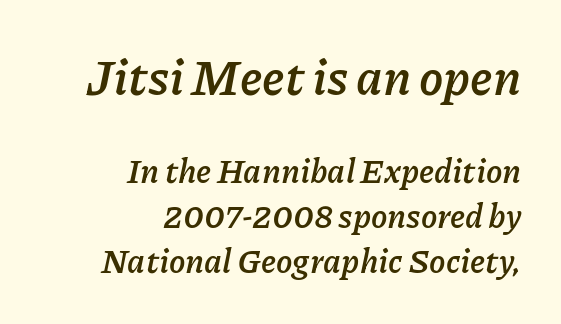
Q: Is the text bold? A: Yes.
Q: Is the text italic (slanted)? A: Yes, it leans right by about 11 degrees.
Q: Is the text underlined? A: No.
Q: How is the paragraph aligned? A: Right-aligned.
Q: Is the spacing between letters normal or unusually wide? A: Normal.
Q: Is the spacing between lines tight, normal or loose? A: Normal.
Q: Which block of text is set in a larger size, the first (top) or the second (bottom)? A: The first (top) one.
Q: Width (condensed, normal, or wide)? A: Normal.
Q: Stroke contrast? A: Low.
Q: x-height? A: Medium.
Q: Monospaced? A: No.
